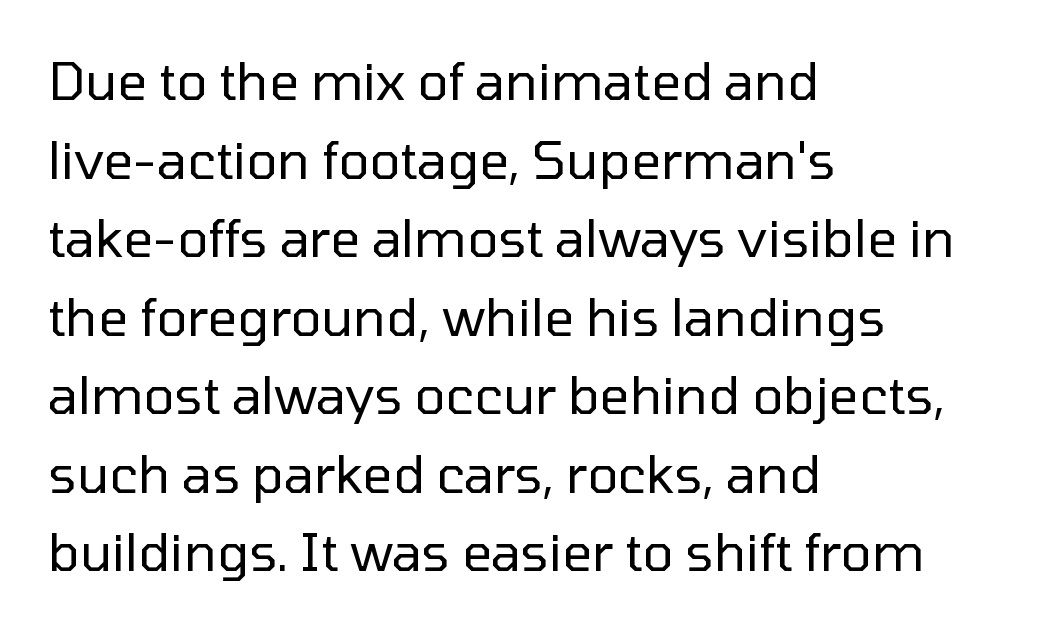
{"serif": "no", "italic": "no", "bold": "no", "weight": "regular", "width": "normal", "stroke_contrast": "low", "x_height": "medium", "monospaced": "no", "underline": "no", "align": "left", "line_spacing": "normal", "line_spacing_ratio": 1.51, "letter_spacing": "normal", "letter_spacing_em": 0.0, "glyph_px": 52}
